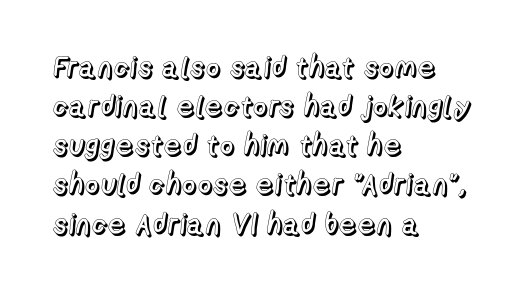
The image shows 29 px text type; set left-aligned, normal line spacing (1.35x), normal letter spacing, not underlined; a medium x-height.
